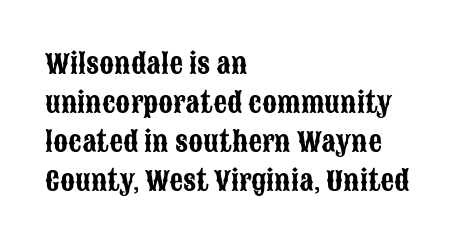
{"italic": "no", "underline": "no", "align": "left", "line_spacing": "normal", "line_spacing_ratio": 1.44, "letter_spacing": "normal", "letter_spacing_em": 0.0, "glyph_px": 27}
